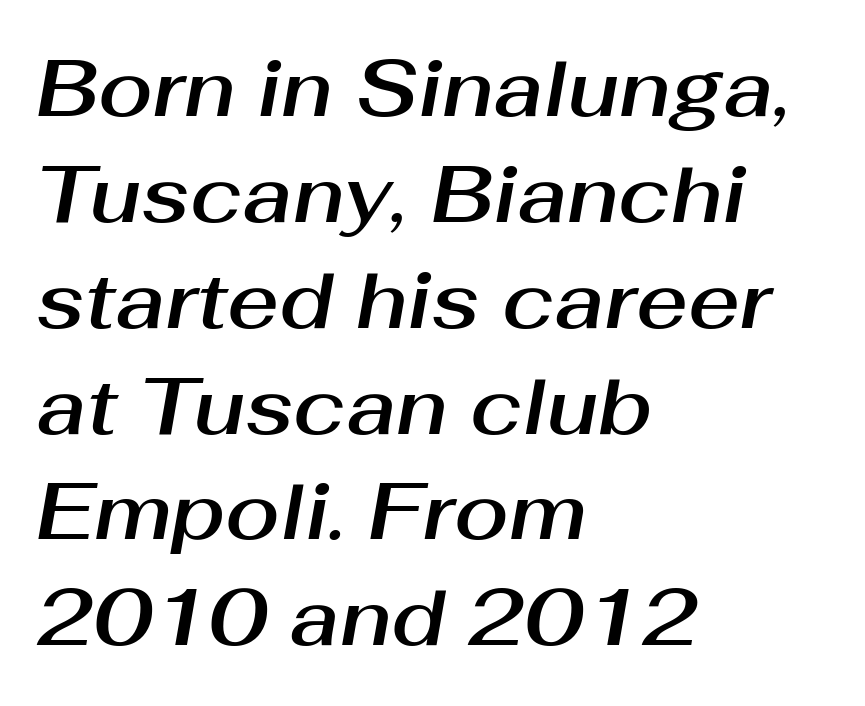
The image shows 79 px text type, italic (leaning right); set left-aligned, normal line spacing (1.34x), normal letter spacing, not underlined; medium stroke contrast and a medium x-height.
